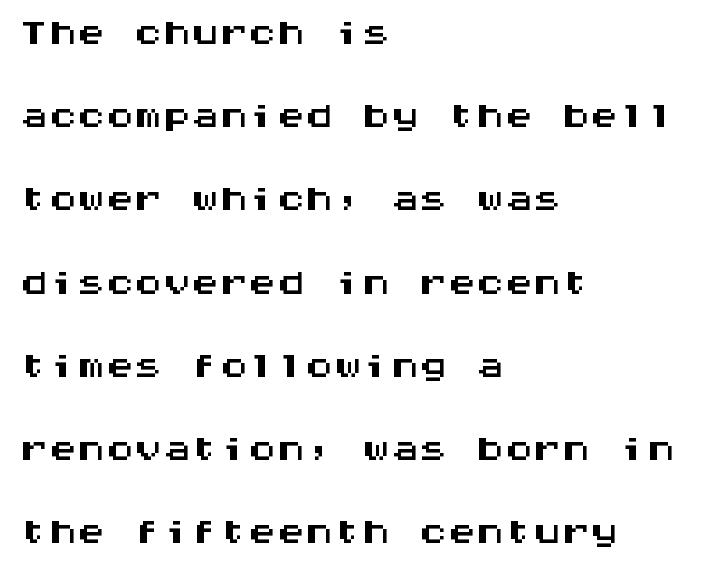
{"serif": "no", "italic": "no", "width": "wide", "stroke_contrast": "medium", "x_height": "large", "monospaced": "yes", "underline": "no", "align": "left", "line_spacing": "normal", "line_spacing_ratio": 1.46, "letter_spacing": "normal", "letter_spacing_em": 0.0, "glyph_px": 57}
